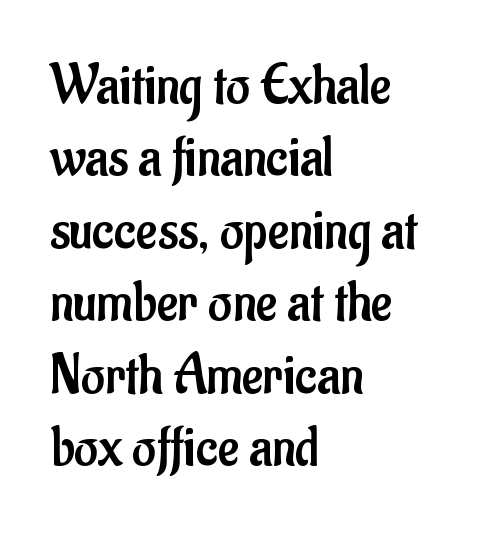
Q: Is the text bold? A: No.
Q: Is the text italic (slanted)? A: No, it is upright.
Q: Is the typeface a serif or a sans-serif typeface? A: Sans-serif.
Q: Is the text underlined? A: No.
Q: How is the paragraph aligned? A: Left-aligned.
Q: Is the spacing between letters normal or unusually wide? A: Normal.
Q: Is the spacing between lines tight, normal or loose? A: Normal.
Q: Width (condensed, normal, or wide)? A: Condensed.
Q: Stroke contrast? A: Low.
Q: x-height? A: Small.
Q: Monospaced? A: No.
